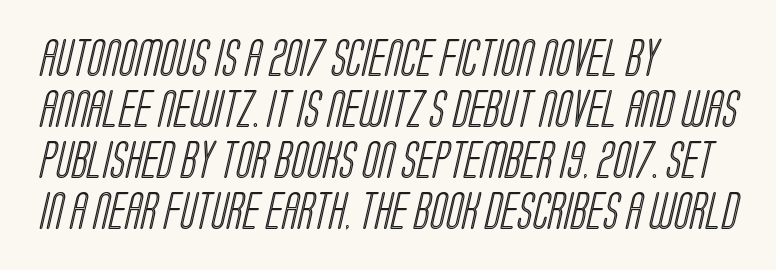
Q: Is the text underlined? A: No.
Q: How is the paragraph aligned? A: Left-aligned.
Q: Is the spacing between letters normal or unusually wide? A: Normal.
Q: Is the spacing between lines tight, normal or loose? A: Normal.
Q: Width (condensed, normal, or wide)? A: Condensed.
Q: x-height? A: Large.
Q: Monospaced? A: No.
